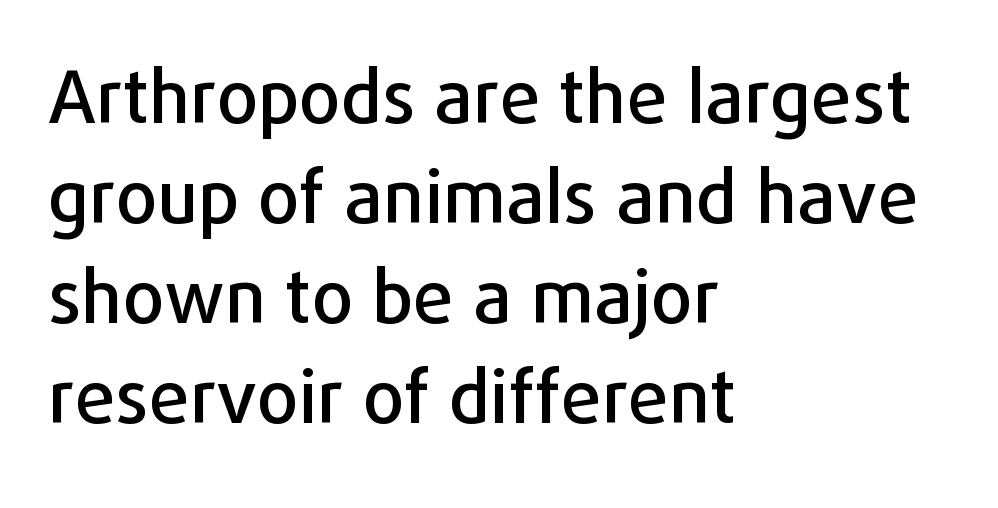
The image shows 73 px sans-serif type, upright; set left-aligned, normal line spacing (1.37x), normal letter spacing, not underlined; low stroke contrast and a medium x-height.
